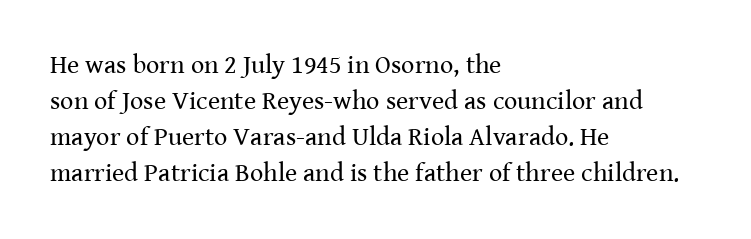
The image shows 26 px text type, upright; set left-aligned, normal line spacing (1.38x), normal letter spacing, not underlined.
